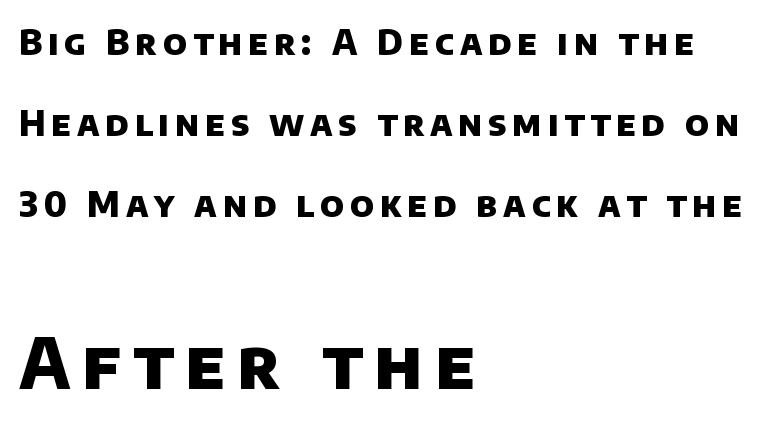
The image shows 69 px heavy sans-serif type; set left-aligned, loose line spacing (2.38x), not underlined; the second (bottom) block is 2.03x larger; low stroke contrast and a large x-height.
